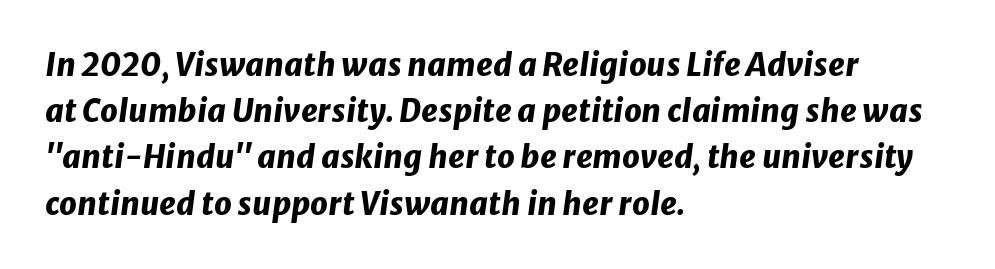
{"italic": "yes", "lean": "right", "slant_degrees": 8, "bold": "yes", "weight": "heavy", "width": "normal", "stroke_contrast": "low", "x_height": "medium", "monospaced": "no", "underline": "no", "align": "left", "line_spacing": "normal", "line_spacing_ratio": 1.49, "letter_spacing": "normal", "letter_spacing_em": 0.0, "glyph_px": 31}
